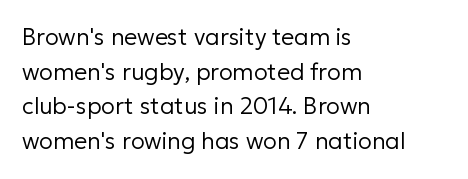
Q: Is the text bold? A: No.
Q: Is the text italic (slanted)? A: No, it is upright.
Q: Is the text underlined? A: No.
Q: How is the paragraph aligned? A: Left-aligned.
Q: Is the spacing between letters normal or unusually wide? A: Normal.
Q: Is the spacing between lines tight, normal or loose? A: Normal.
